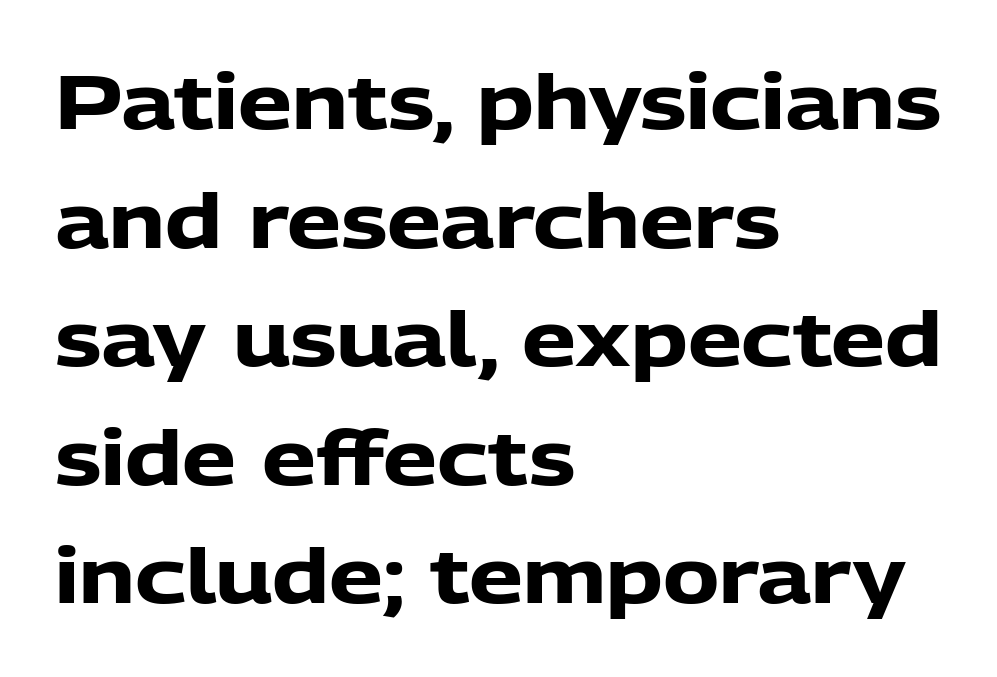
{"serif": "no", "italic": "no", "bold": "yes", "weight": "heavy", "width": "normal", "stroke_contrast": "low", "x_height": "medium", "monospaced": "no", "underline": "no", "align": "left", "line_spacing": "normal", "line_spacing_ratio": 1.56, "letter_spacing": "normal", "letter_spacing_em": 0.0, "glyph_px": 76}
